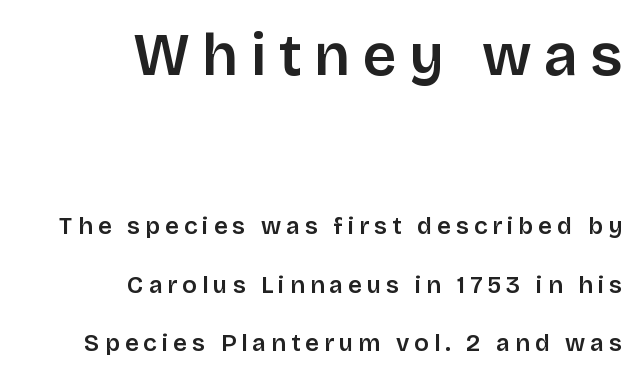
Q: Is the text italic (slanted)? A: No, it is upright.
Q: Is the typeface a serif or a sans-serif typeface? A: Sans-serif.
Q: Is the text underlined? A: No.
Q: How is the paragraph aligned? A: Right-aligned.
Q: Is the spacing between letters normal or unusually wide? A: Unusually wide.
Q: Is the spacing between lines tight, normal or loose? A: Loose.
Q: Which block of text is set in a larger size, the first (top) or the second (bottom)? A: The first (top) one.
Q: Width (condensed, normal, or wide)? A: Normal.
Q: Stroke contrast? A: Low.
Q: x-height? A: Large.
Q: Monospaced? A: No.
